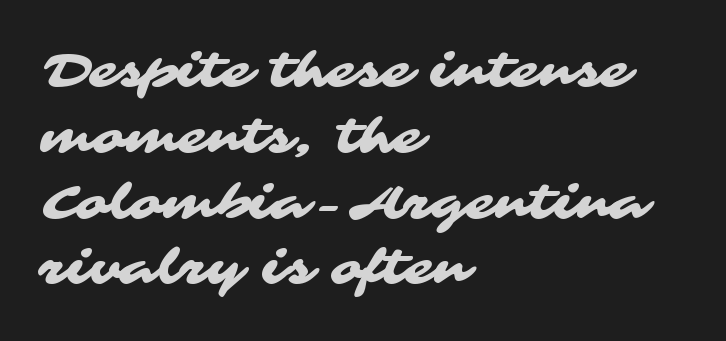
The image shows 47 px wide sans-serif type; set left-aligned, normal line spacing (1.4x), normal letter spacing, not underlined; medium stroke contrast and a medium x-height.
